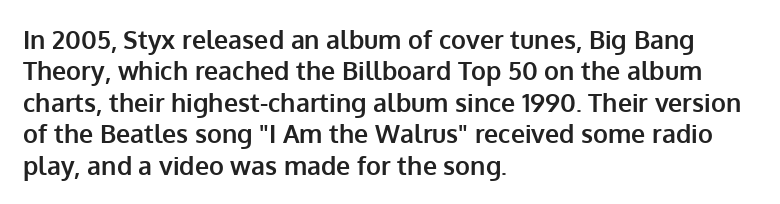
Q: Is the text bold? A: Yes.
Q: Is the text italic (slanted)? A: No, it is upright.
Q: Is the text underlined? A: No.
Q: How is the paragraph aligned? A: Left-aligned.
Q: Is the spacing between letters normal or unusually wide? A: Normal.
Q: Is the spacing between lines tight, normal or loose? A: Normal.
